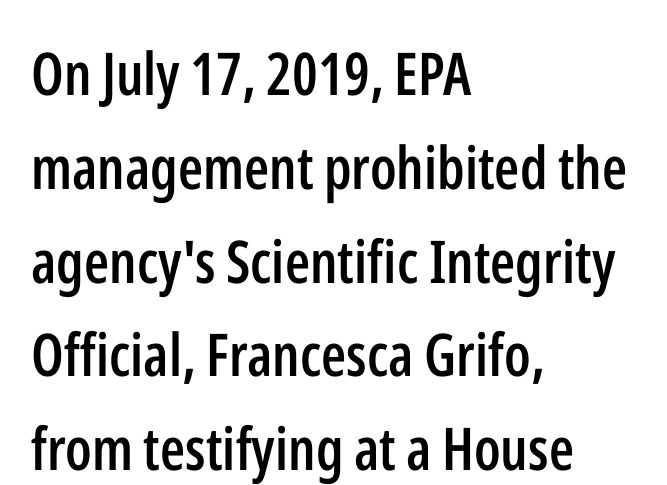
Line spacing here is normal. Are there feet on the stems? There aren't — it's a sans. These lines carry some extra weight — a demibold, not a full bold. Honestly, the letter spacing is just normal — you wouldn't notice it. Nope, not italic — everything's standing straight.
